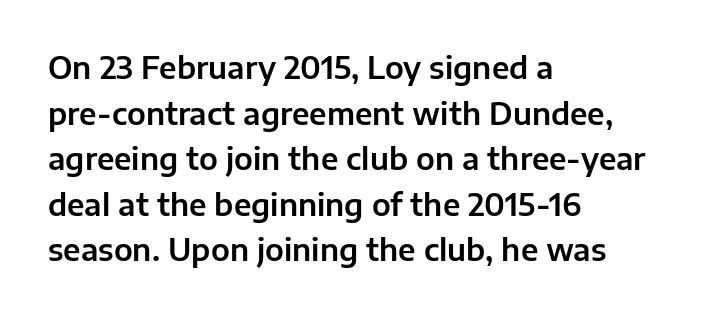
Q: Is the text italic (slanted)? A: No, it is upright.
Q: Is the typeface a serif or a sans-serif typeface? A: Sans-serif.
Q: Is the text underlined? A: No.
Q: How is the paragraph aligned? A: Left-aligned.
Q: Is the spacing between letters normal or unusually wide? A: Normal.
Q: Is the spacing between lines tight, normal or loose? A: Normal.
Q: Width (condensed, normal, or wide)? A: Normal.
Q: Stroke contrast? A: Low.
Q: x-height? A: Medium.
Q: Monospaced? A: No.
